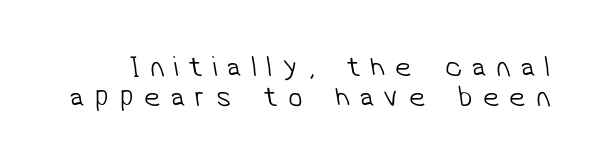
Descender tails drop into unmarked territory. Quick note: interline space is minimal. To sum up the face: it is a sans, with no serifs. This rendering widens character spacing well past its baseline value. These lines are rendered in a variable-pitch font. The font is comparable to plain body text, perhaps lighter.
